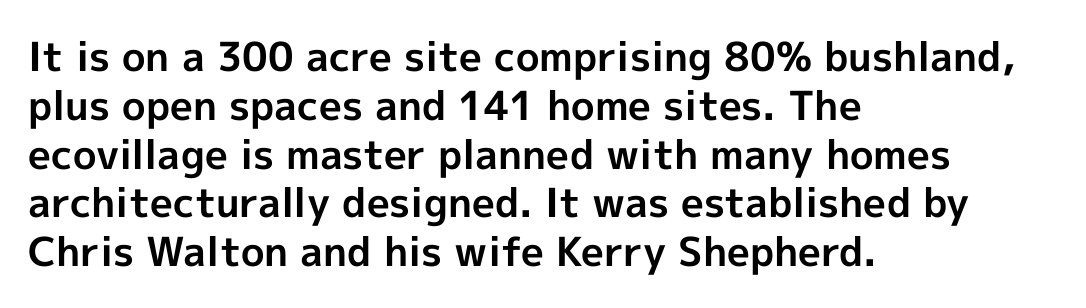
{"serif": "no", "italic": "no", "bold": "yes", "weight": "bold", "width": "normal", "x_height": "medium", "monospaced": "no", "underline": "no", "align": "left", "line_spacing_ratio": 1.22, "letter_spacing": "normal", "letter_spacing_em": 0.0, "glyph_px": 40}
